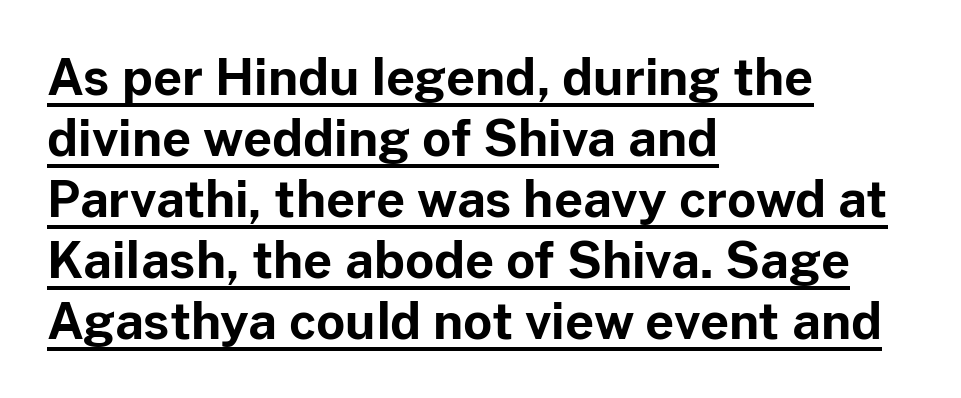
The sample's only ornament is a line tracing under the words. Students, note that the glyphs here touch the page at normal intervals. Varying glyph widths throughout — classic text-font behaviour. In terms of letterform style, serifs are entirely absent. Bold? Absolutely — the strokes are thick and heavy.
